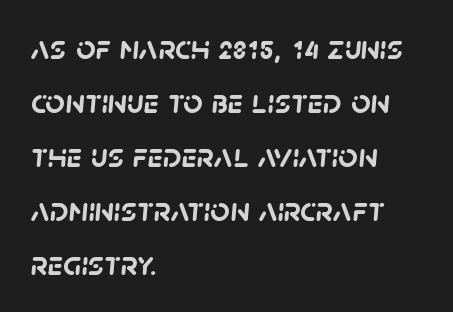
The image shows 34 px semibold sans-serif type; set left-aligned, normal line spacing (1.59x), normal letter spacing, not underlined; low stroke contrast and a large x-height.
